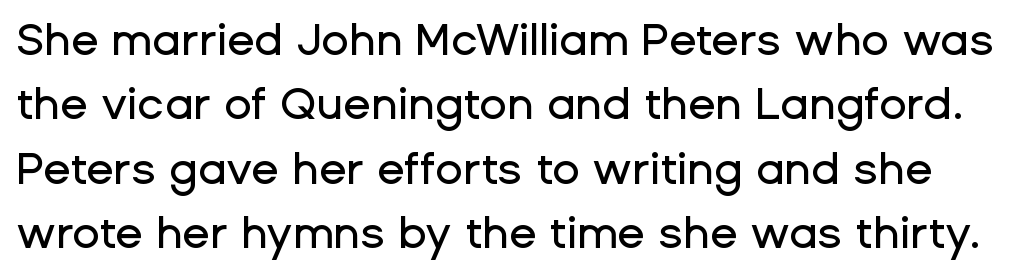
The image shows 45 px sans-serif type, upright; set normal line spacing (1.43x), normal letter spacing, not underlined; low stroke contrast and a medium x-height.
